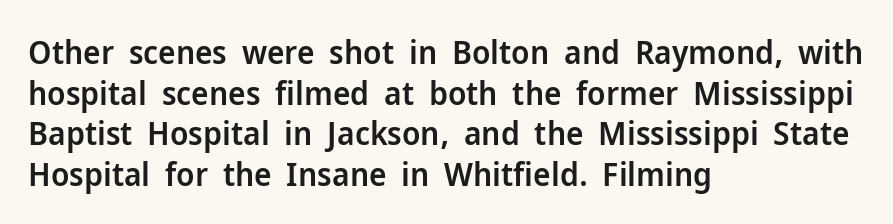
{"serif": "no", "italic": "no", "bold": "semi", "weight": "semibold", "width": "normal", "stroke_contrast": "low", "x_height": "medium", "monospaced": "no", "underline": "no", "align": "left", "line_spacing_ratio": 1.23, "letter_spacing": "normal", "letter_spacing_em": 0.0, "glyph_px": 33}
